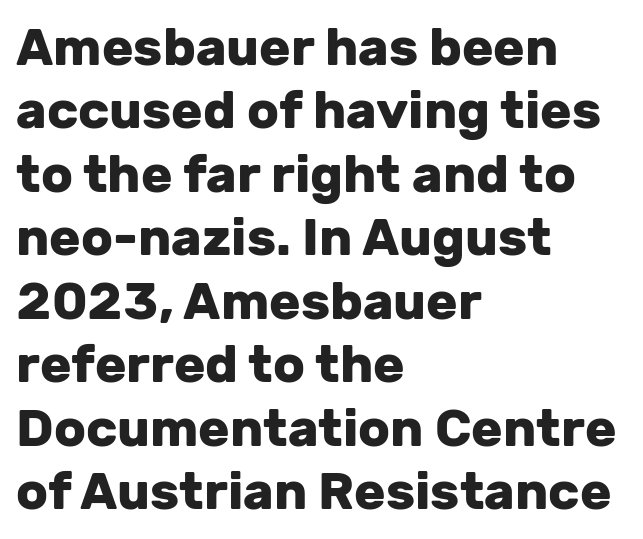
Q: Is the text bold? A: Yes.
Q: Is the text italic (slanted)? A: No, it is upright.
Q: Is the typeface a serif or a sans-serif typeface? A: Sans-serif.
Q: Is the text underlined? A: No.
Q: How is the paragraph aligned? A: Left-aligned.
Q: Is the spacing between letters normal or unusually wide? A: Normal.
Q: Width (condensed, normal, or wide)? A: Normal.
Q: Stroke contrast? A: Low.
Q: x-height? A: Medium.
Q: Monospaced? A: No.
